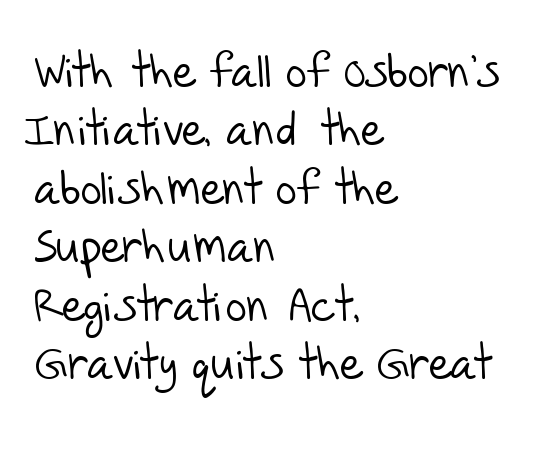
{"serif": "no", "bold": "no", "weight": "light", "width": "normal", "stroke_contrast": "low", "x_height": "large", "monospaced": "no", "underline": "no", "align": "left", "line_spacing": "normal", "line_spacing_ratio": 1.27, "letter_spacing": "normal", "letter_spacing_em": 0.0, "glyph_px": 46}
